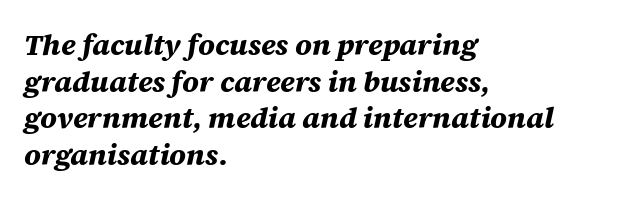
Strokes here are thick enough to call this a true bold. Emphasis-style slanted type is in use. Tracking here is standard; glyphs follow each other at the usual distance. The designer left line spacing at the default.
